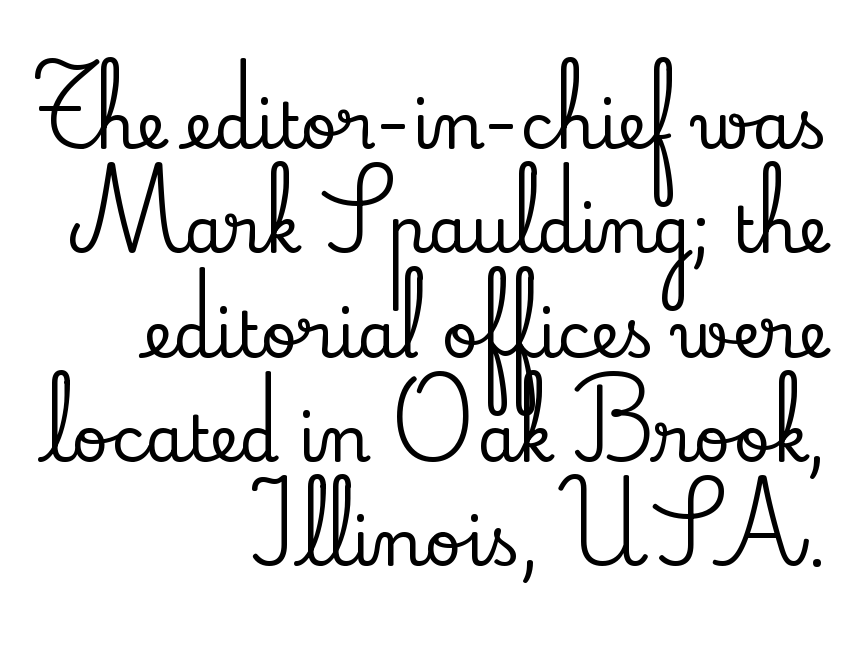
The image shows 64 px serif type, upright; set right-aligned, normal line spacing (1.63x), normal letter spacing, not underlined; low stroke contrast and a small x-height.
